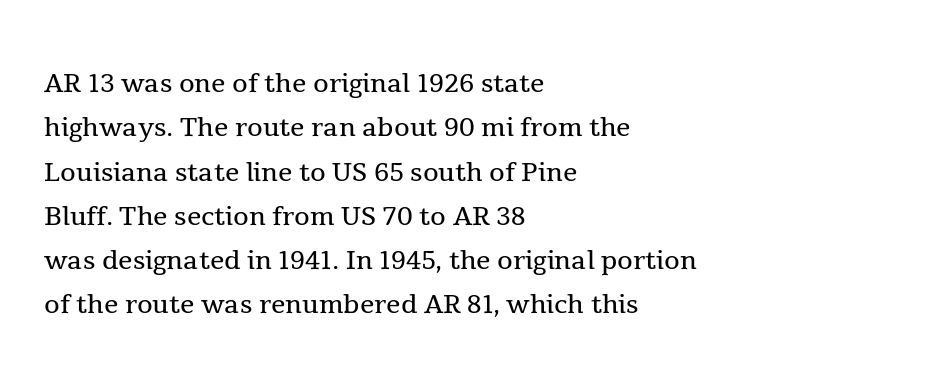
{"serif": "yes", "italic": "no", "bold": "no", "weight": "regular", "width": "normal", "x_height": "medium", "monospaced": "no", "underline": "no", "align": "left", "line_spacing_ratio": 1.23, "letter_spacing": "normal", "letter_spacing_em": 0.0, "glyph_px": 36}
